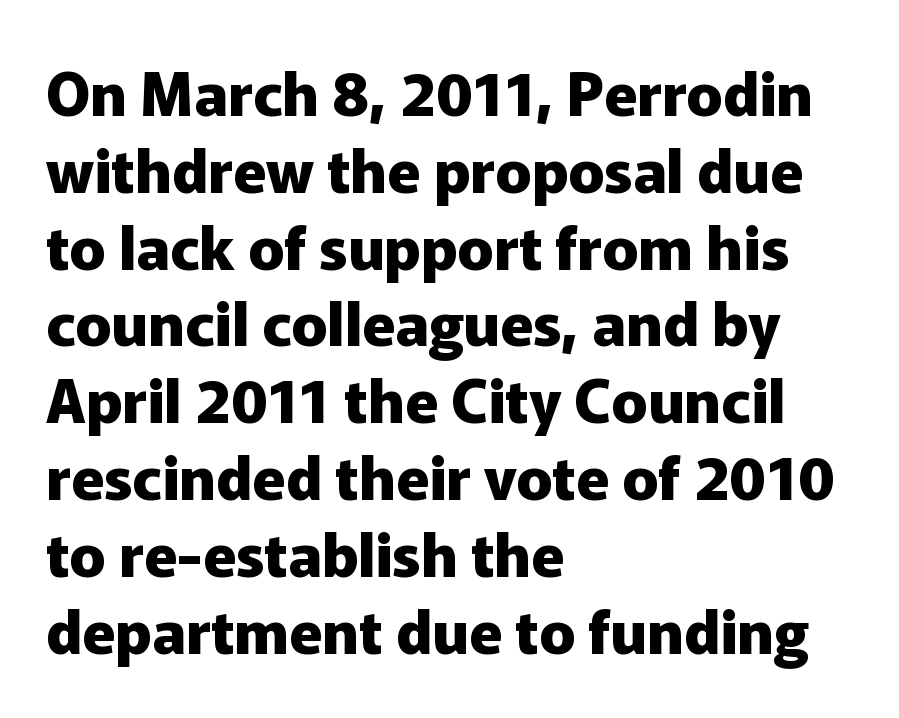
Caption: standard tracking, unaltered. This sample uses a sans-serif face. Leading matches the norm, producing a regular column. The letters stand straight up with perfectly vertical stems. Note the varied advance widths — an 'i' is clearly narrower than an 'm'. Horizontally, the lines are justified to the leading edge only.
